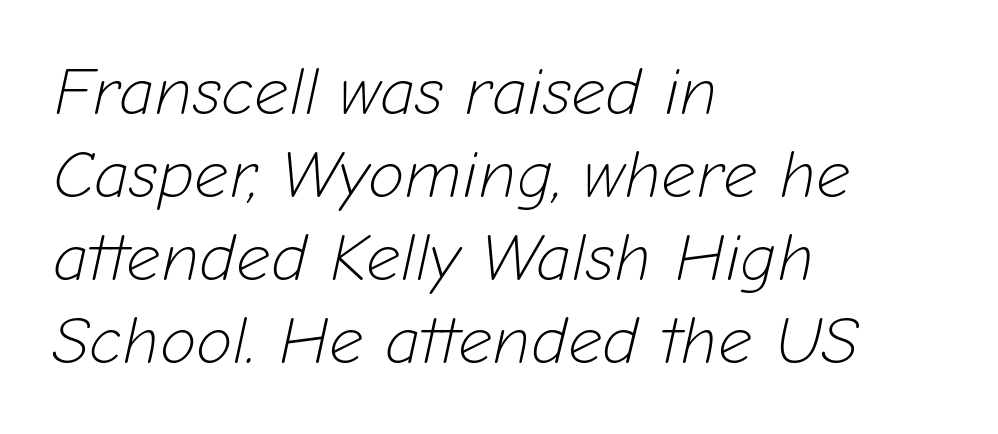
The image shows 67 px light type, italic (leaning right); set left-aligned, line spacing 1.24x, normal letter spacing, not underlined; low stroke contrast and a medium x-height.
